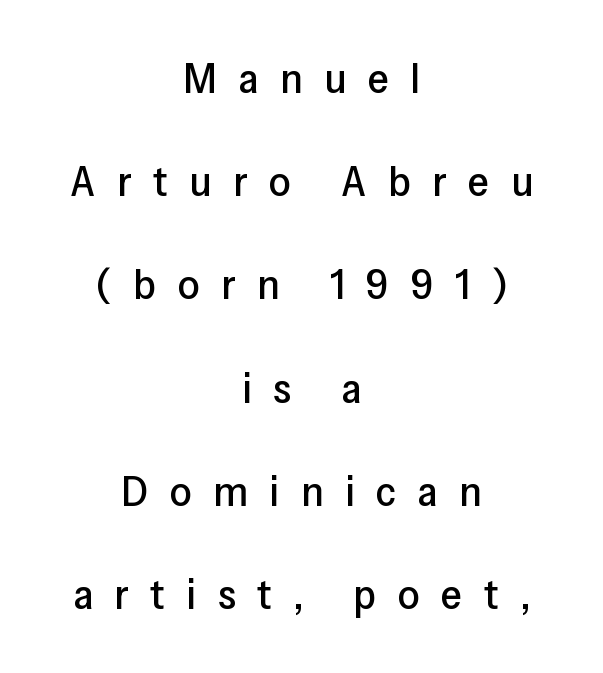
Q: Is the text italic (slanted)? A: No, it is upright.
Q: Is the typeface a serif or a sans-serif typeface? A: Sans-serif.
Q: Is the text underlined? A: No.
Q: How is the paragraph aligned? A: Centered.
Q: Is the spacing between letters normal or unusually wide? A: Unusually wide.
Q: Is the spacing between lines tight, normal or loose? A: Loose.
Q: Width (condensed, normal, or wide)? A: Normal.
Q: Stroke contrast? A: Low.
Q: x-height? A: Medium.
Q: Monospaced? A: No.
